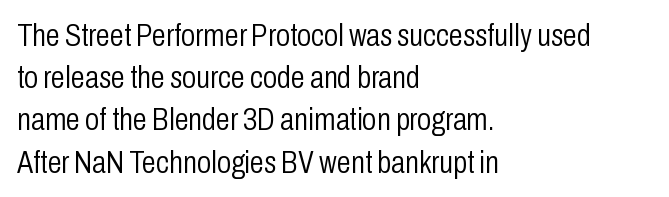
The image shows 32 px light, condensed sans-serif type, upright; set left-aligned, normal line spacing (1.32x), normal letter spacing, not underlined; low stroke contrast and a medium x-height.
